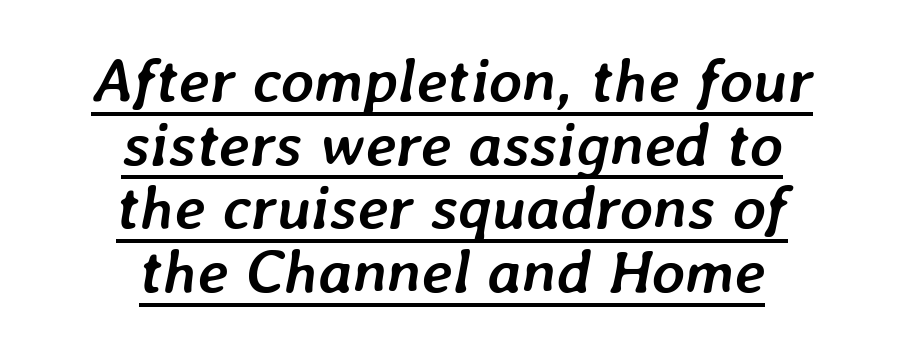
Is this a fixed-width face? No — the glyphs have proportional, varying widths. The strokes are fattened all the way to bold. Here the glyphs are tracked normally, forming tight word shapes. Successive baselines arrive quickly, one right under another. Neither beginnings nor endings align; midpoints do. The glyphs look as if they've been sheared to an angle.
